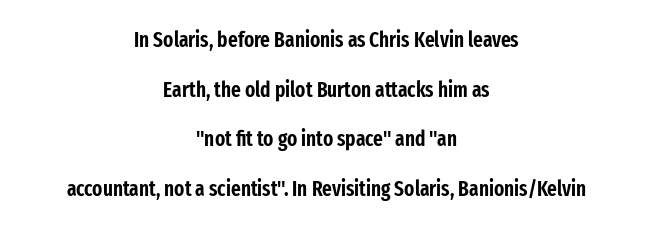
Q: Is the text italic (slanted)? A: No, it is upright.
Q: Is the text underlined? A: No.
Q: How is the paragraph aligned? A: Centered.
Q: Is the spacing between letters normal or unusually wide? A: Normal.
Q: Is the spacing between lines tight, normal or loose? A: Loose.
